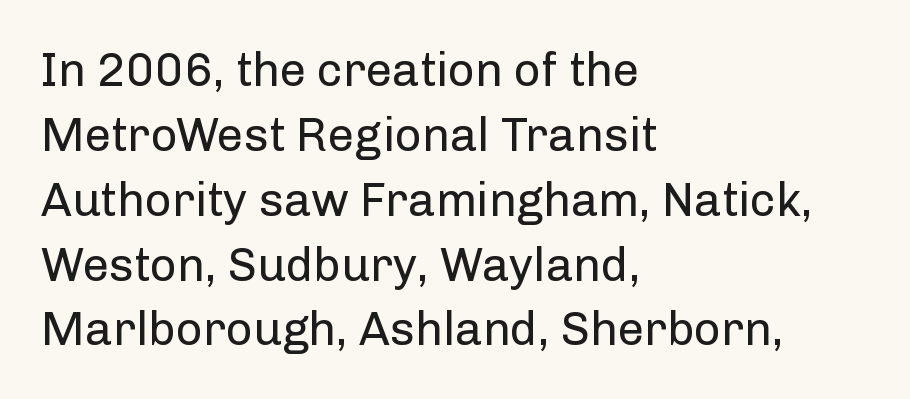
Q: Is the text bold? A: No.
Q: Is the text italic (slanted)? A: No, it is upright.
Q: Is the typeface a serif or a sans-serif typeface? A: Sans-serif.
Q: Is the text underlined? A: No.
Q: How is the paragraph aligned? A: Left-aligned.
Q: Is the spacing between letters normal or unusually wide? A: Normal.
Q: Is the spacing between lines tight, normal or loose? A: Normal.
Q: Width (condensed, normal, or wide)? A: Normal.
Q: Stroke contrast? A: Low.
Q: x-height? A: Medium.
Q: Monospaced? A: No.
